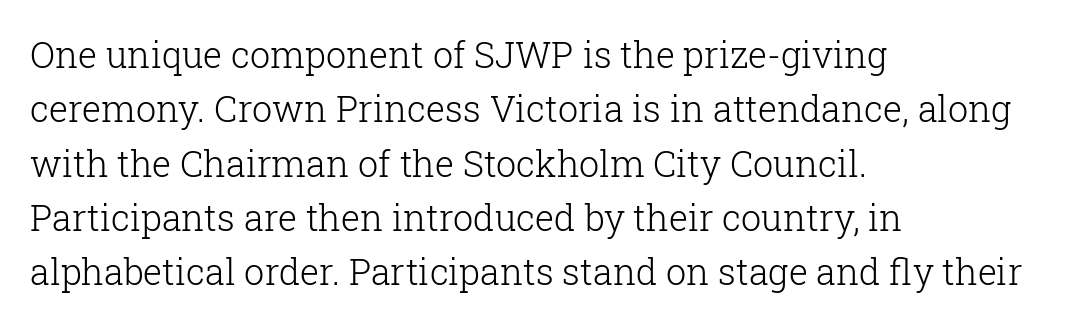
Q: Is the text bold? A: No.
Q: Is the text italic (slanted)? A: No, it is upright.
Q: Is the typeface a serif or a sans-serif typeface? A: Serif.
Q: Is the text underlined? A: No.
Q: How is the paragraph aligned? A: Left-aligned.
Q: Is the spacing between letters normal or unusually wide? A: Normal.
Q: Is the spacing between lines tight, normal or loose? A: Normal.
Q: Width (condensed, normal, or wide)? A: Normal.
Q: Stroke contrast? A: Low.
Q: x-height? A: Medium.
Q: Monospaced? A: No.
